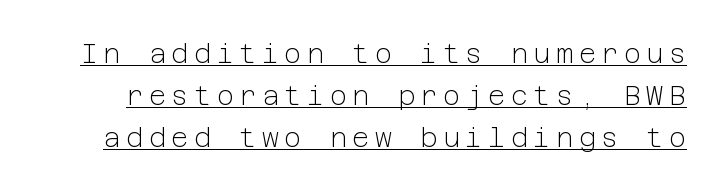
{"italic": "no", "bold": "no", "underline": "yes", "line_spacing": "normal", "line_spacing_ratio": 1.62, "letter_spacing": "wide", "letter_spacing_em": 0.22, "glyph_px": 26}
